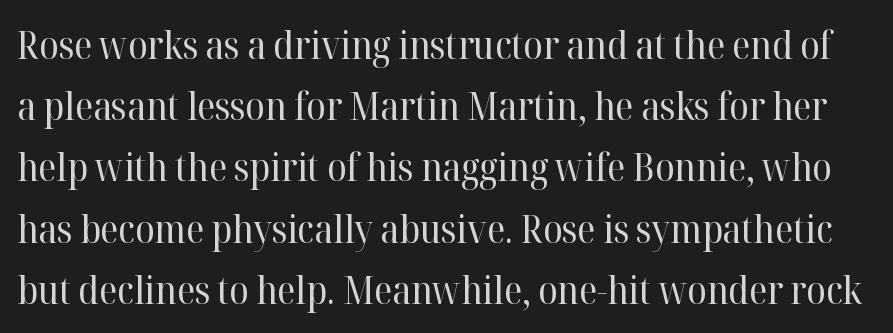
Think of a printed novel: that variable character pitch is what you see here. The space beneath each line is pristine and unruled. It's the straight-up-and-down kind of type. What's the leading like? Ordinary, nothing unusual.
